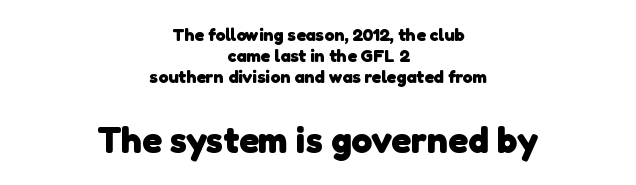
Caption: multi-line text, centered on the measure. Top chunk: small. Bottom chunk: large. Type without underlining. Each letter keeps its own natural width here, so spacing adapts to shape. Heft: maximum for text — a bold.
